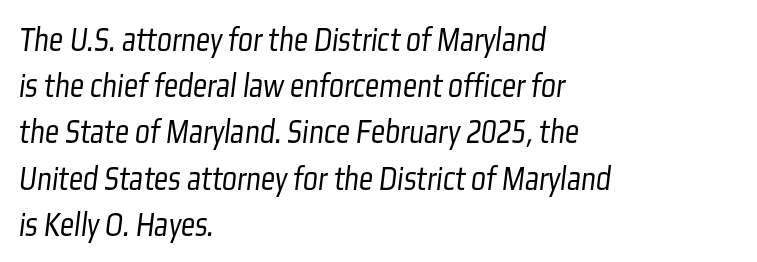
{"serif": "no", "bold": "no", "weight": "light", "width": "condensed", "stroke_contrast": "low", "x_height": "medium", "monospaced": "no", "underline": "no", "align": "left", "line_spacing": "normal", "line_spacing_ratio": 1.32, "letter_spacing": "normal", "letter_spacing_em": 0.0, "glyph_px": 35}
